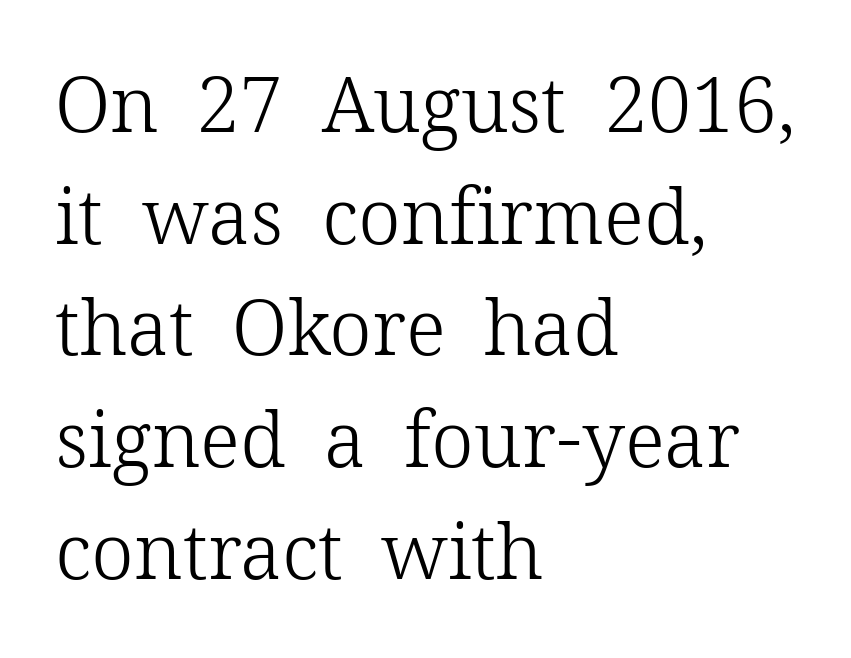
The image shows 77 px light serif type, upright; set left-aligned, normal line spacing (1.45x), normal letter spacing, not underlined; low stroke contrast and a medium x-height.
